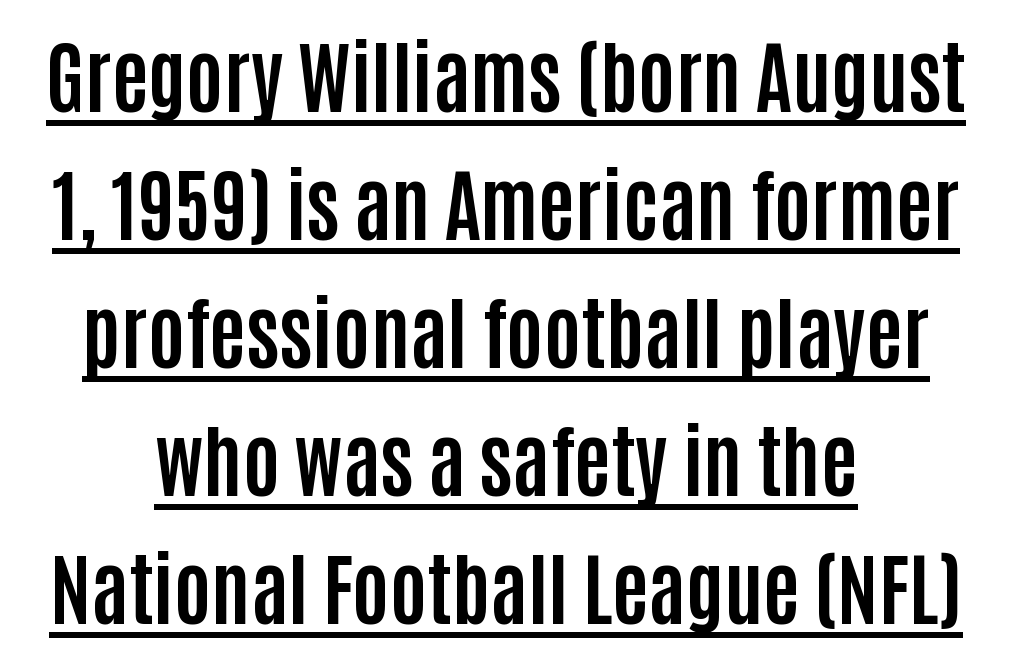
{"serif": "no", "italic": "no", "bold": "yes", "weight": "bold", "width": "condensed", "stroke_contrast": "low", "x_height": "large", "monospaced": "no", "underline": "yes", "align": "center", "line_spacing": "normal", "line_spacing_ratio": 1.62, "letter_spacing": "normal", "letter_spacing_em": 0.0, "glyph_px": 79}
